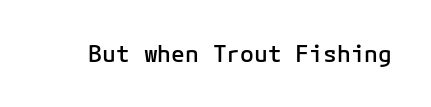
Q: Is the text bold? A: Semi-bold.
Q: Is the text italic (slanted)? A: No, it is upright.
Q: Is the text underlined? A: No.
Q: Is the spacing between letters normal or unusually wide? A: Normal.
